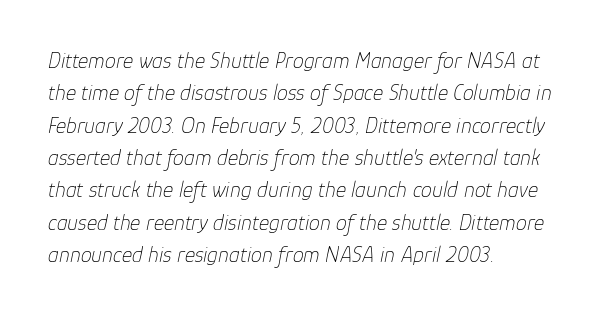
Caption: standard tracking, unaltered. Slant detected: the letters are inclined. Layout note: lines flush left. Has an underline been added? It has not. A quiet, ordinary-to-light weight characterises the typeface. Vertically, the passage feels balanced, rows spaced as you'd expect.
